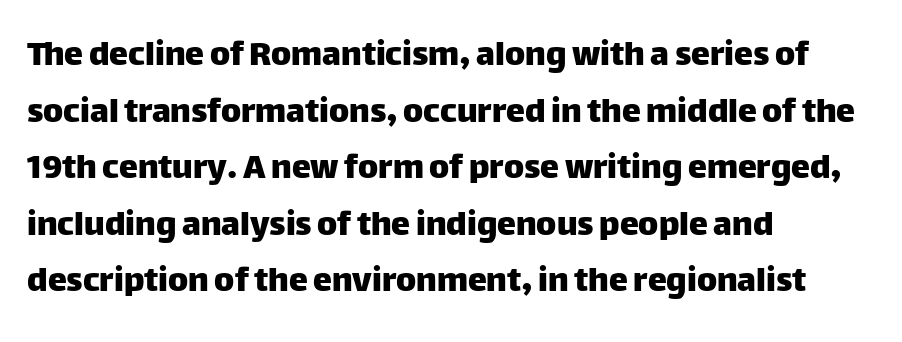
The image shows 38 px sans-serif type, upright; set left-aligned, normal line spacing (1.49x), normal letter spacing, not underlined; low stroke contrast and a large x-height.
